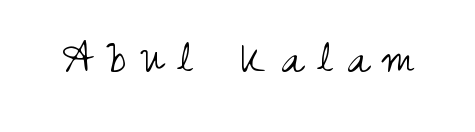
Q: Is the text bold? A: No.
Q: Is the text italic (slanted)? A: No, it is upright.
Q: Is the typeface a serif or a sans-serif typeface? A: Sans-serif.
Q: Is the text underlined? A: No.
Q: Is the spacing between letters normal or unusually wide? A: Unusually wide.
Q: Width (condensed, normal, or wide)? A: Condensed.
Q: Stroke contrast? A: Medium.
Q: x-height? A: Small.
Q: Monospaced? A: No.
